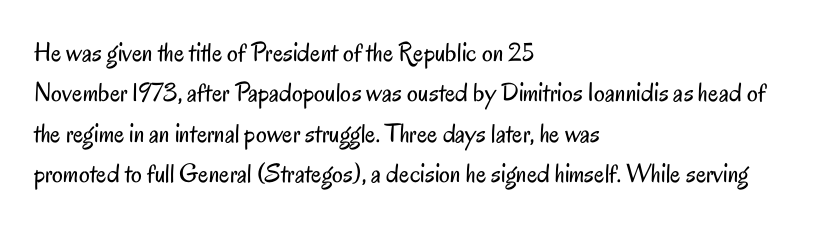
The image shows 27 px text type, upright; set left-aligned, normal line spacing (1.5x), normal letter spacing, not underlined.
